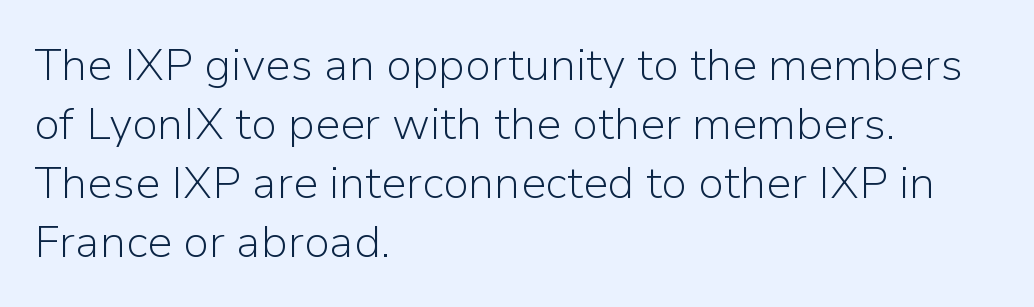
The image shows 45 px light sans-serif type, upright; set left-aligned, normal line spacing (1.31x), normal letter spacing, not underlined; low stroke contrast and a medium x-height.
